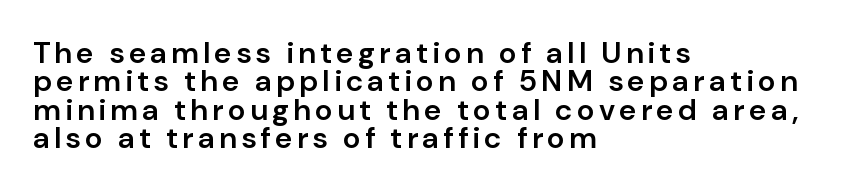
Q: Is the text bold? A: Semi-bold.
Q: Is the text italic (slanted)? A: No, it is upright.
Q: Is the typeface a serif or a sans-serif typeface? A: Sans-serif.
Q: Is the text underlined? A: No.
Q: How is the paragraph aligned? A: Left-aligned.
Q: Is the spacing between lines tight, normal or loose? A: Tight.
Q: Width (condensed, normal, or wide)? A: Normal.
Q: Stroke contrast? A: Low.
Q: x-height? A: Medium.
Q: Monospaced? A: No.
